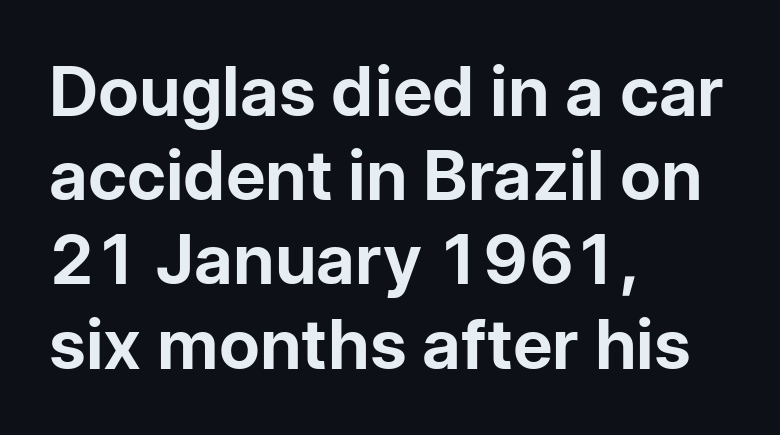
The rendering shows plain stroke endings on the letterforms — a sans-serif design. This is the regular roman posture of the typeface. The characters look thick and weighty, a clear bold. The rag falls on the right side of this text block.
